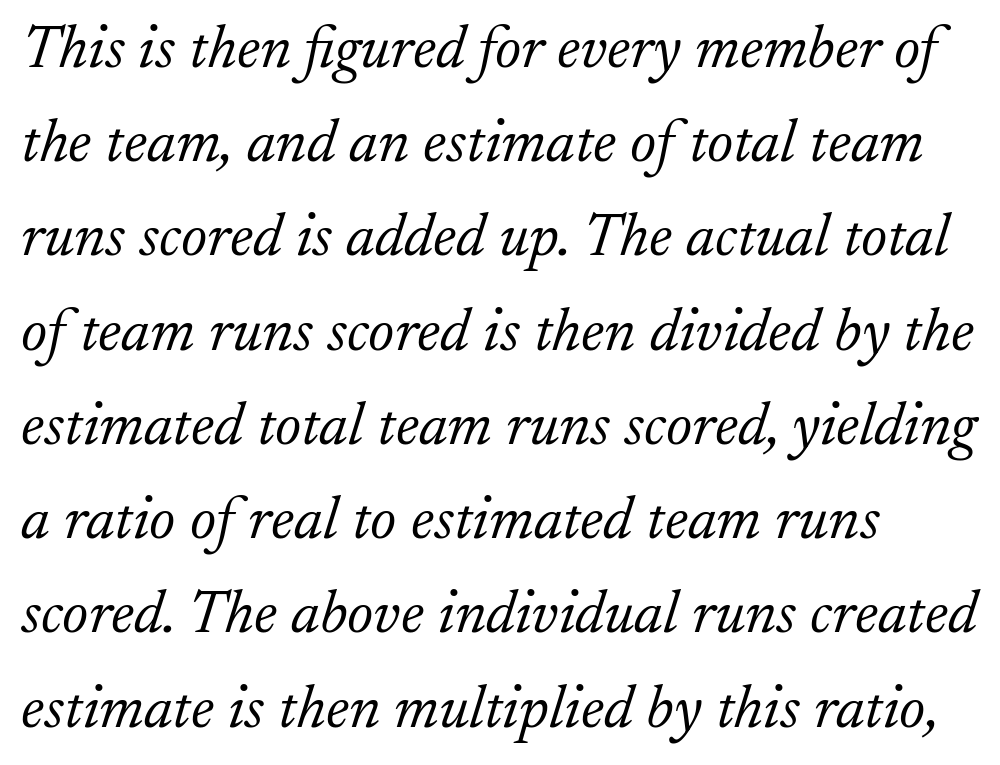
The image shows 62 px light serif type, italic (leaning right); set left-aligned, normal line spacing (1.52x), normal letter spacing, not underlined; low stroke contrast and a small x-height.
